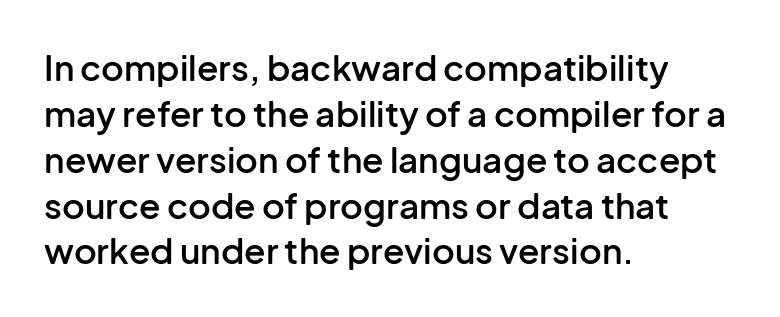
Which margin do the lines hug? The left one — the right edge is uneven. The passage shown has conventional tracking throughout. The letters stand straight up with perfectly vertical stems. As a designer I'd log this as weight 600, semibold. Spacing verdict: proportional, widths tailored to each character. The rows are spaced the way most documents space them.
